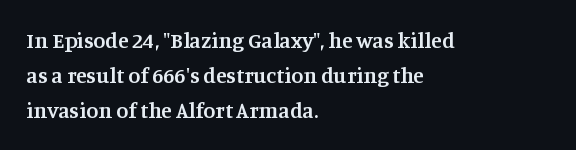
Q: Is the text bold? A: Semi-bold.
Q: Is the text italic (slanted)? A: No, it is upright.
Q: Is the text underlined? A: No.
Q: How is the paragraph aligned? A: Left-aligned.
Q: Is the spacing between letters normal or unusually wide? A: Normal.
Q: Is the spacing between lines tight, normal or loose? A: Normal.
